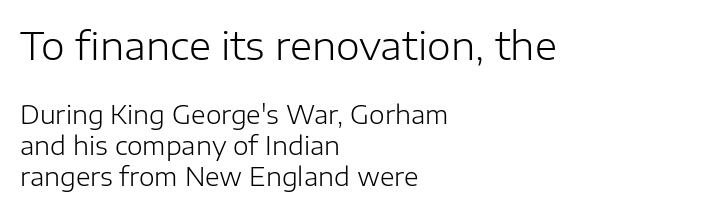
The image shows 38 px light sans-serif type, upright; set left-aligned, normal line spacing (1.25x), normal letter spacing, not underlined; the first (top) block is 1.52x larger; low stroke contrast and a medium x-height.
